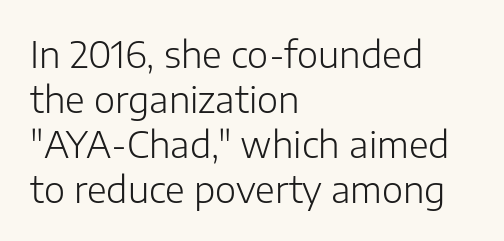
Q: Is the text bold? A: No.
Q: Is the text italic (slanted)? A: No, it is upright.
Q: Is the typeface a serif or a sans-serif typeface? A: Sans-serif.
Q: Is the text underlined? A: No.
Q: How is the paragraph aligned? A: Left-aligned.
Q: Is the spacing between letters normal or unusually wide? A: Normal.
Q: Is the spacing between lines tight, normal or loose? A: Normal.
Q: Width (condensed, normal, or wide)? A: Normal.
Q: Stroke contrast? A: Low.
Q: x-height? A: Medium.
Q: Monospaced? A: No.
